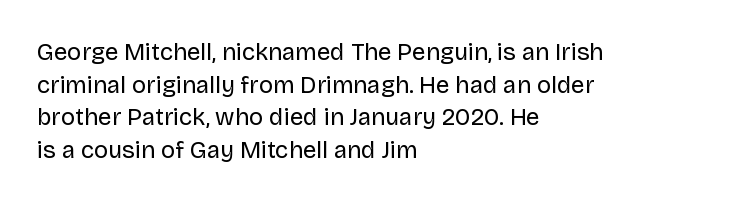
Q: Is the text bold? A: No.
Q: Is the text italic (slanted)? A: No, it is upright.
Q: Is the text underlined? A: No.
Q: How is the paragraph aligned? A: Left-aligned.
Q: Is the spacing between letters normal or unusually wide? A: Normal.
Q: Is the spacing between lines tight, normal or loose? A: Normal.
